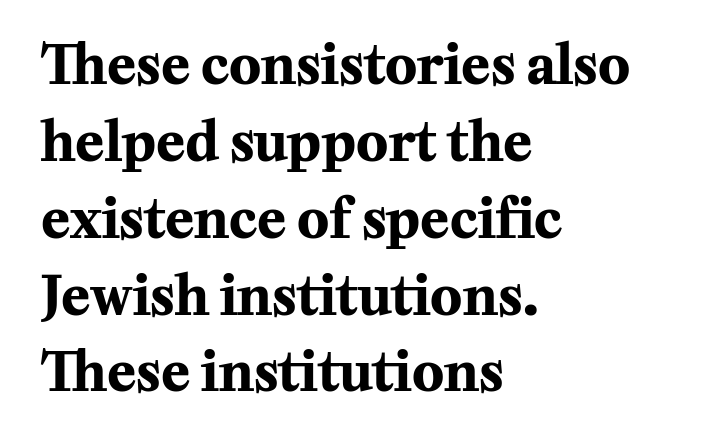
{"serif": "yes", "italic": "no", "bold": "yes", "weight": "bold", "width": "normal", "stroke_contrast": "medium", "x_height": "medium", "monospaced": "no", "underline": "no", "align": "left", "line_spacing": "normal", "line_spacing_ratio": 1.45, "letter_spacing": "normal", "letter_spacing_em": 0.0, "glyph_px": 53}
